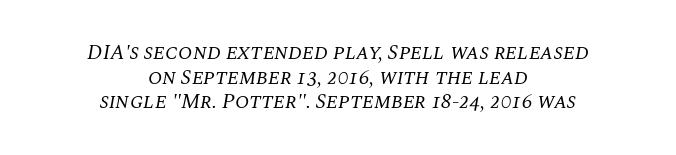
{"italic": "yes", "lean": "right", "slant_degrees": 10, "bold": "no", "underline": "no", "align": "center", "line_spacing_ratio": 1.17, "letter_spacing": "normal", "letter_spacing_em": 0.0, "glyph_px": 21}
